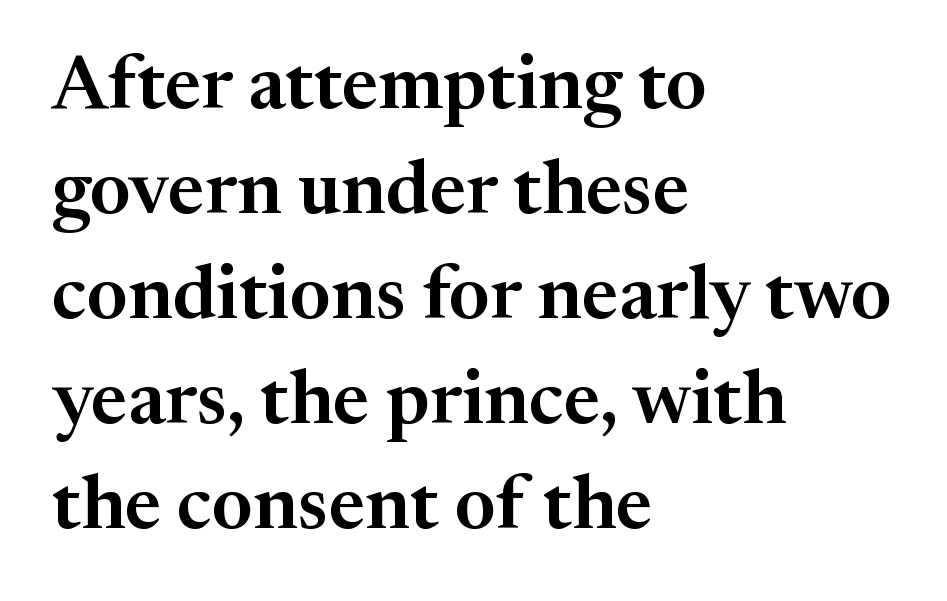
The image shows 76 px serif type, upright; set left-aligned, normal line spacing (1.38x), normal letter spacing, not underlined; medium stroke contrast and a medium x-height.
